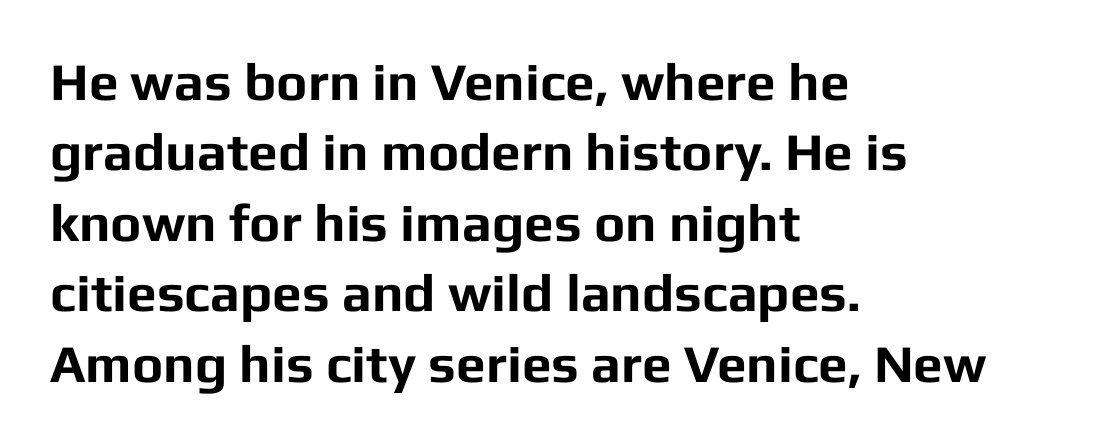
Q: Is the text bold? A: Yes.
Q: Is the text italic (slanted)? A: No, it is upright.
Q: Is the typeface a serif or a sans-serif typeface? A: Sans-serif.
Q: Is the text underlined? A: No.
Q: How is the paragraph aligned? A: Left-aligned.
Q: Is the spacing between letters normal or unusually wide? A: Normal.
Q: Is the spacing between lines tight, normal or loose? A: Normal.
Q: Width (condensed, normal, or wide)? A: Normal.
Q: Stroke contrast? A: Low.
Q: x-height? A: Medium.
Q: Monospaced? A: No.
